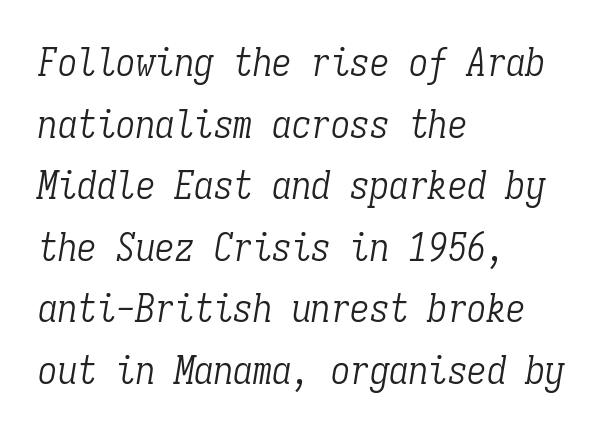
The image shows 39 px light, condensed serif type, italic (leaning right), monospaced; set left-aligned, normal line spacing (1.58x), normal letter spacing, not underlined; low stroke contrast and a medium x-height.
